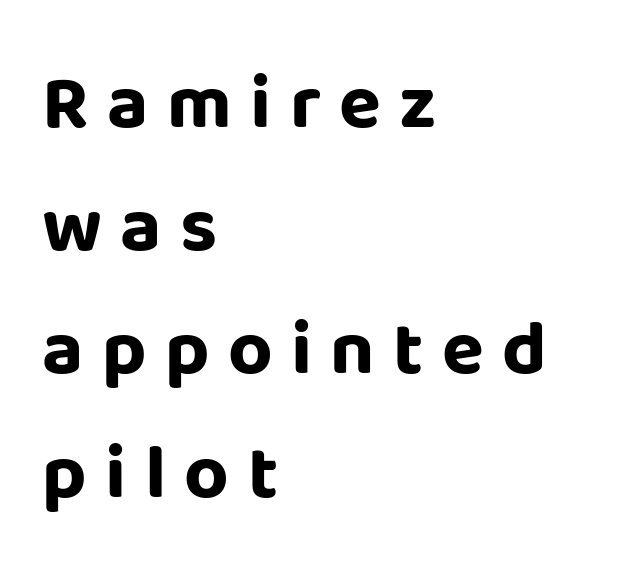
Q: Is the text bold? A: Yes.
Q: Is the text italic (slanted)? A: No, it is upright.
Q: Is the typeface a serif or a sans-serif typeface? A: Sans-serif.
Q: Is the text underlined? A: No.
Q: How is the paragraph aligned? A: Left-aligned.
Q: Is the spacing between letters normal or unusually wide? A: Unusually wide.
Q: Is the spacing between lines tight, normal or loose? A: Normal.
Q: Width (condensed, normal, or wide)? A: Normal.
Q: Stroke contrast? A: Low.
Q: x-height? A: Large.
Q: Monospaced? A: No.
